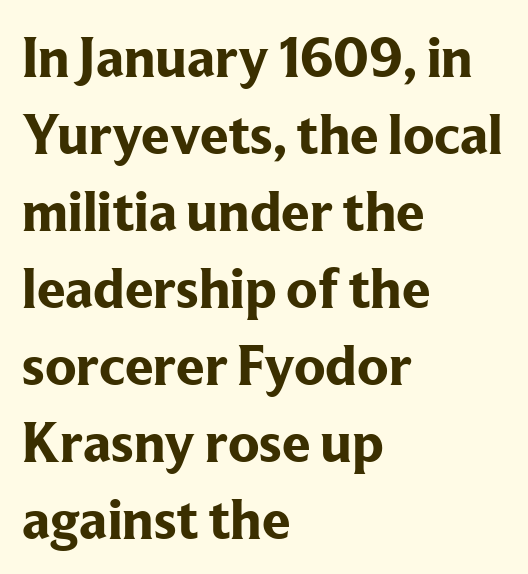
{"serif": "yes", "italic": "no", "bold": "yes", "weight": "bold", "width": "normal", "stroke_contrast": "low", "x_height": "medium", "monospaced": "no", "underline": "no", "align": "left", "line_spacing": "normal", "line_spacing_ratio": 1.35, "letter_spacing": "normal", "letter_spacing_em": 0.0, "glyph_px": 57}
